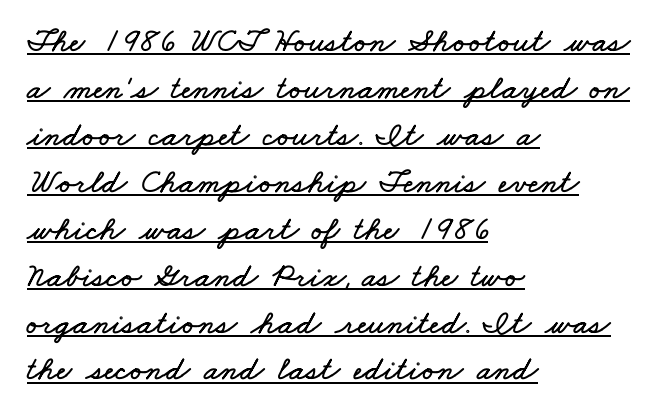
Q: Is the text underlined? A: Yes.
Q: How is the paragraph aligned? A: Left-aligned.
Q: Is the spacing between letters normal or unusually wide? A: Normal.
Q: Is the spacing between lines tight, normal or loose? A: Normal.
Q: Width (condensed, normal, or wide)? A: Wide.
Q: Stroke contrast? A: Low.
Q: x-height? A: Small.
Q: Monospaced? A: No.
